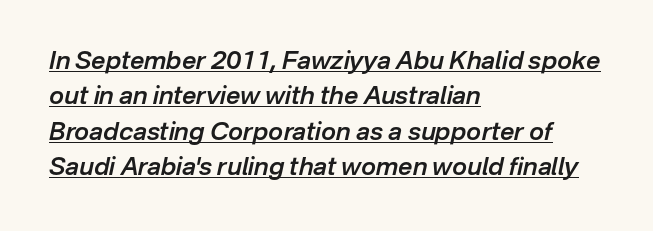
The image shows 25 px text type, italic (leaning right); set left-aligned, normal line spacing (1.42x), normal letter spacing, underlined.
